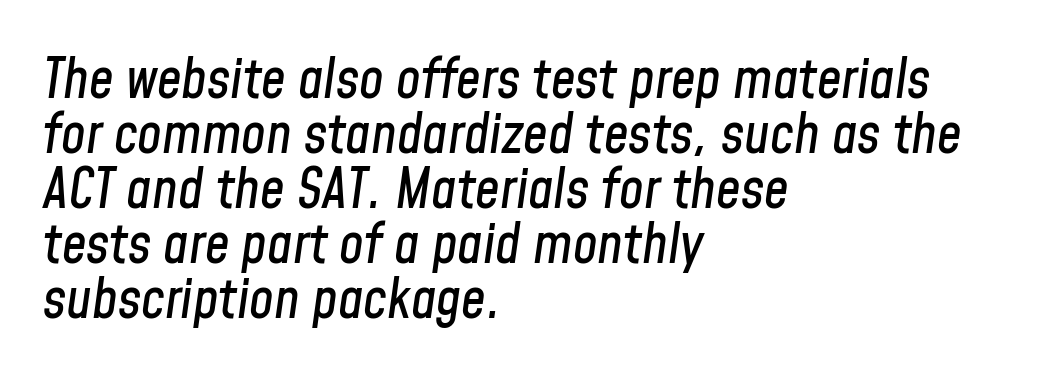
The image shows 55 px condensed type, italic (leaning right); set left-aligned, tight line spacing (1.0x), normal letter spacing, not underlined; low stroke contrast and a medium x-height.
